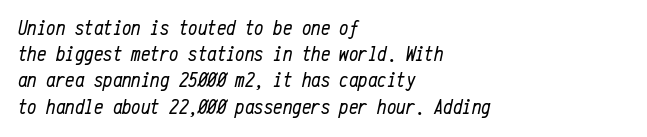
The image shows 21 px text type, italic (leaning right); set left-aligned, normal line spacing (1.25x), normal letter spacing, not underlined.
